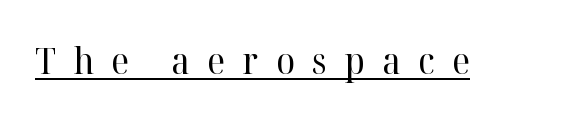
{"serif": "yes", "italic": "no", "bold": "no", "weight": "regular", "width": "normal", "stroke_contrast": "high", "x_height": "medium", "monospaced": "no", "underline": "yes", "letter_spacing": "wide", "letter_spacing_em": 0.48, "glyph_px": 36}
